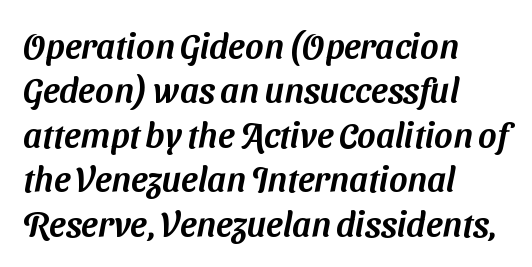
{"serif": "no", "width": "normal", "stroke_contrast": "medium", "x_height": "medium", "monospaced": "no", "underline": "no", "align": "left", "line_spacing": "normal", "line_spacing_ratio": 1.27, "letter_spacing": "normal", "letter_spacing_em": 0.0, "glyph_px": 35}
